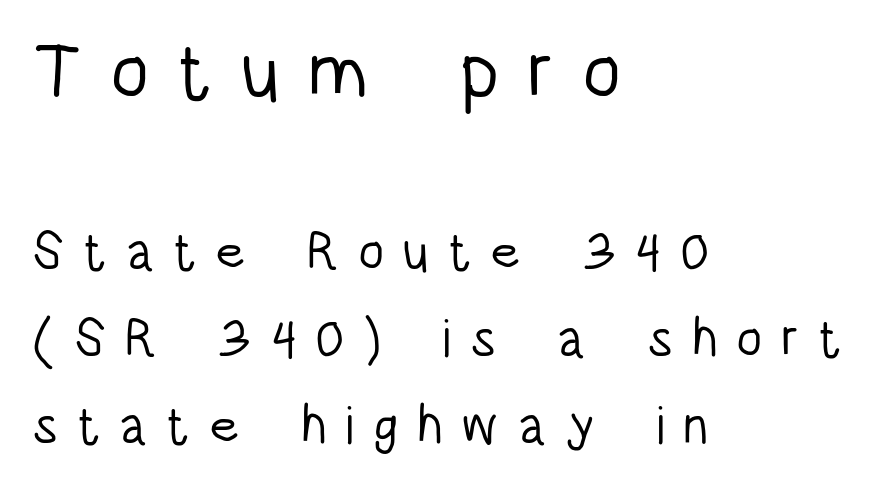
Clear beneath every line of the passage. In terms of posture, this sample is upright. Does extra space separate the letters? Yes, quite a lot of it. The font sits on the lighter half of the weight spectrum, regular included. The face used here is proportionally spaced, like ordinary book or web type.
